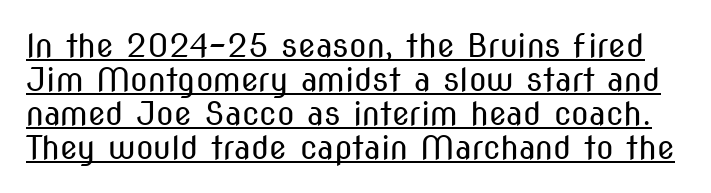
Summary of vertical rhythm: compact, with narrow interline spacing. Are there feet on the stems? There aren't — it's a sans. Students, note that the glyphs here touch the page at normal intervals. Is this a heavy cut? Hardly; it is regular or lighter. These lines were composed using upright roman letters.
